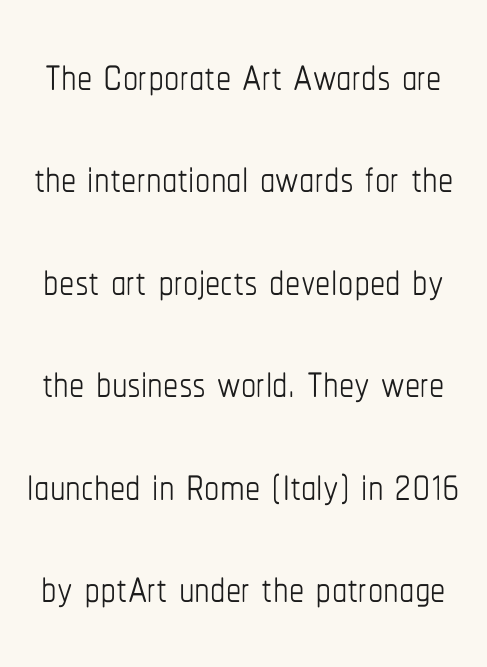
Each letter keeps its own natural width here, so spacing adapts to shape. If you measured baseline to baseline, you'd find a middling distance. Clear beneath every line of the passage. Unbolded letterforms with no extra heft. When letters stand straight like this, we call the style roman or upright. The horizontal fit of the characters is conventional and even.
